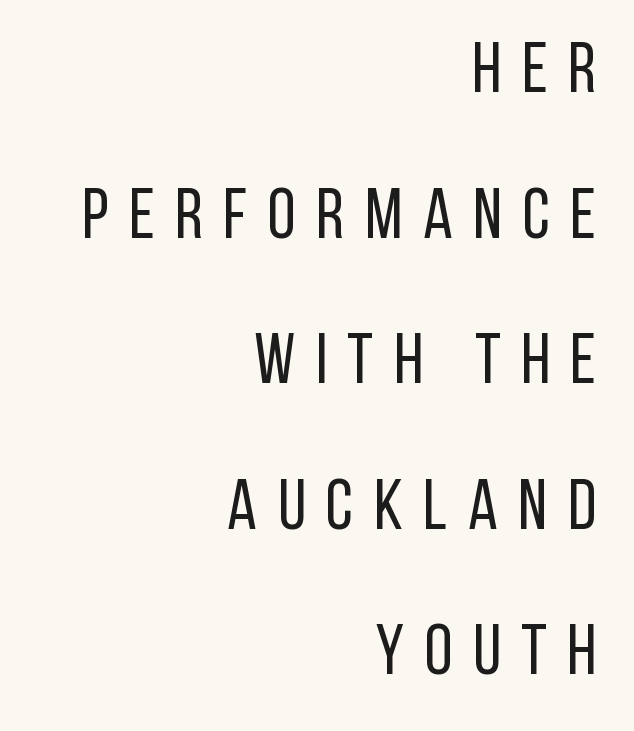
Words appear elongated and porous because spacing is wide. The passage is arranged like a letterhead date or caption credit — flush right. The type family on display is of the sans-serif kind. Posture: straight, roman, zero tilt. A quiet, ordinary-to-light weight characterises the typeface. Think of a printed novel: that variable character pitch is what you see here.
